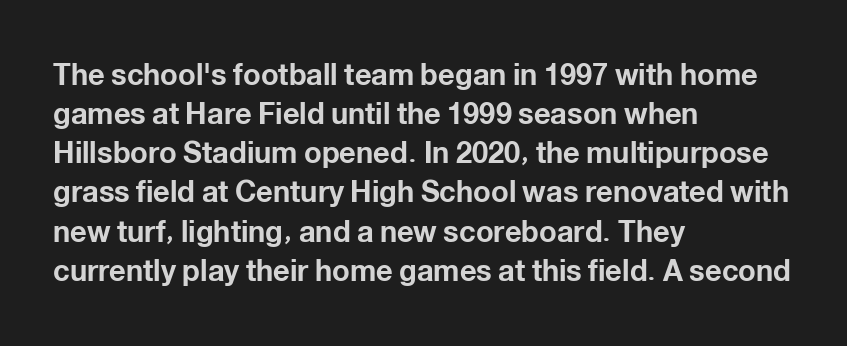
Q: Is the text bold? A: Yes.
Q: Is the text italic (slanted)? A: No, it is upright.
Q: Is the typeface a serif or a sans-serif typeface? A: Sans-serif.
Q: Is the text underlined? A: No.
Q: How is the paragraph aligned? A: Left-aligned.
Q: Is the spacing between letters normal or unusually wide? A: Normal.
Q: Is the spacing between lines tight, normal or loose? A: Normal.
Q: Width (condensed, normal, or wide)? A: Normal.
Q: Stroke contrast? A: Low.
Q: x-height? A: Medium.
Q: Monospaced? A: No.
